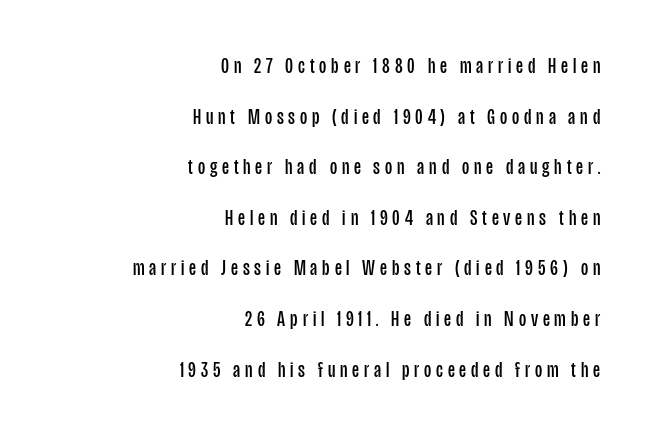
The image shows 22 px text type, upright; set right-aligned, loose line spacing (2.3x), unusually wide letter spacing (+0.22 em), not underlined.
